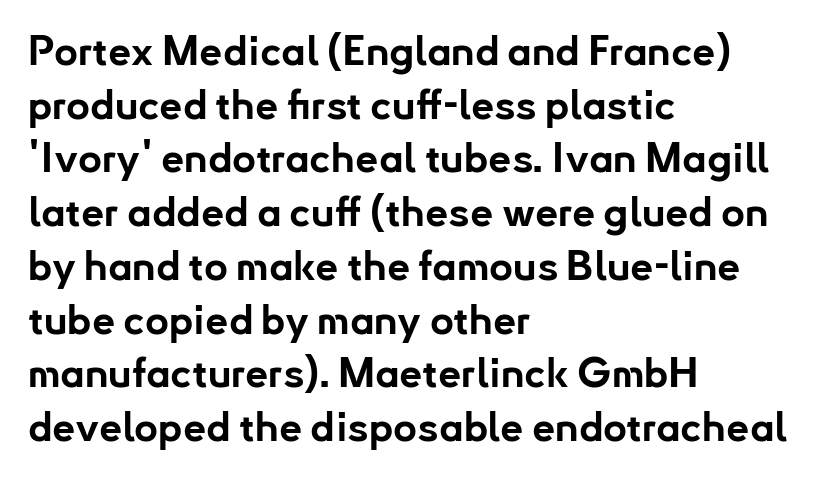
{"serif": "no", "italic": "no", "bold": "yes", "weight": "bold", "width": "normal", "stroke_contrast": "low", "x_height": "small", "monospaced": "no", "underline": "no", "align": "left", "line_spacing": "normal", "line_spacing_ratio": 1.31, "letter_spacing": "normal", "letter_spacing_em": 0.0, "glyph_px": 41}
